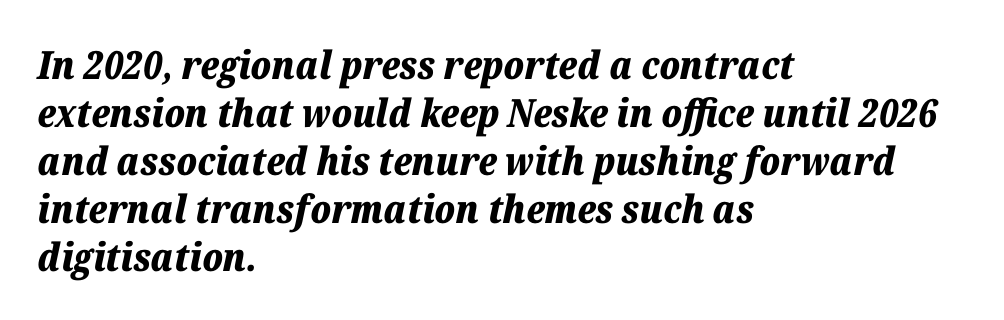
Nothing unusual about the tracking: characters are spaced as the font intends. The letters advance in unequal steps, a hallmark of proportional type. There's an unmistakable incline to the writing here. This rendering features lettering with no underline.
